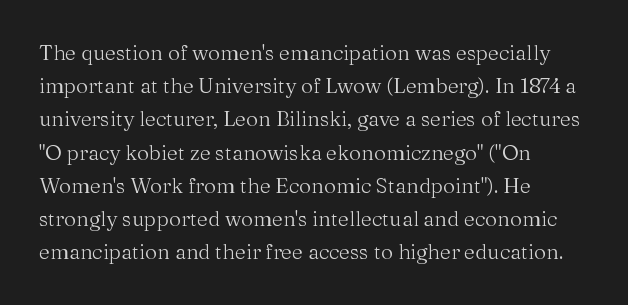
{"italic": "no", "bold": "no", "underline": "no", "align": "left", "line_spacing": "normal", "line_spacing_ratio": 1.58, "letter_spacing": "normal", "letter_spacing_em": 0.0, "glyph_px": 21}
